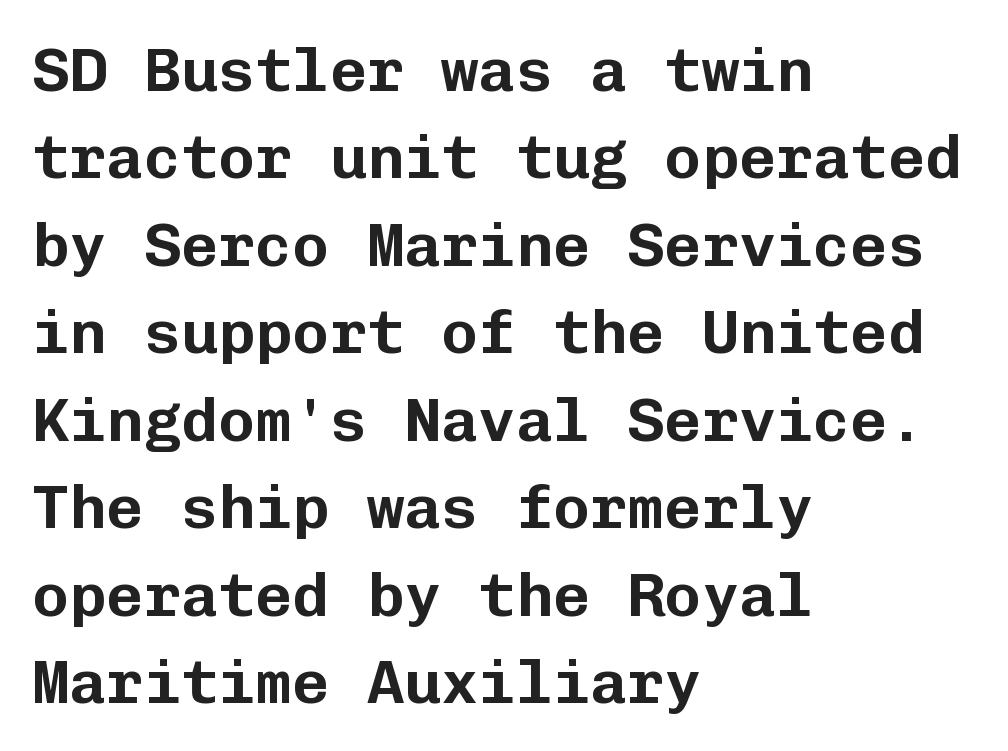
Does the leading feel generous? No, just average. The zone under the glyphs is completely vacant. The rendering uses typewriter-style spacing with identical character cells. The letters carry no serifs — their stems end cleanly without finishing strokes. You could call the tracking neutral — neither tight nor loose. This rendering uses left alignment, leaving the right contour irregular.
